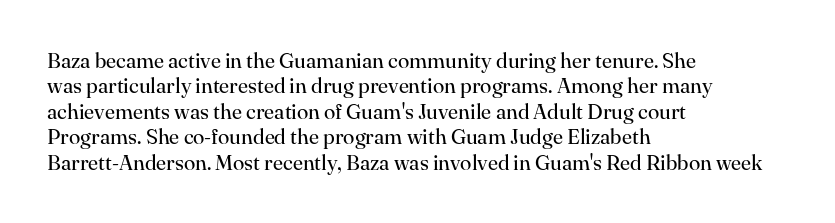
The image shows 21 px text type, upright; set left-aligned, line spacing 1.21x, normal letter spacing, not underlined.
